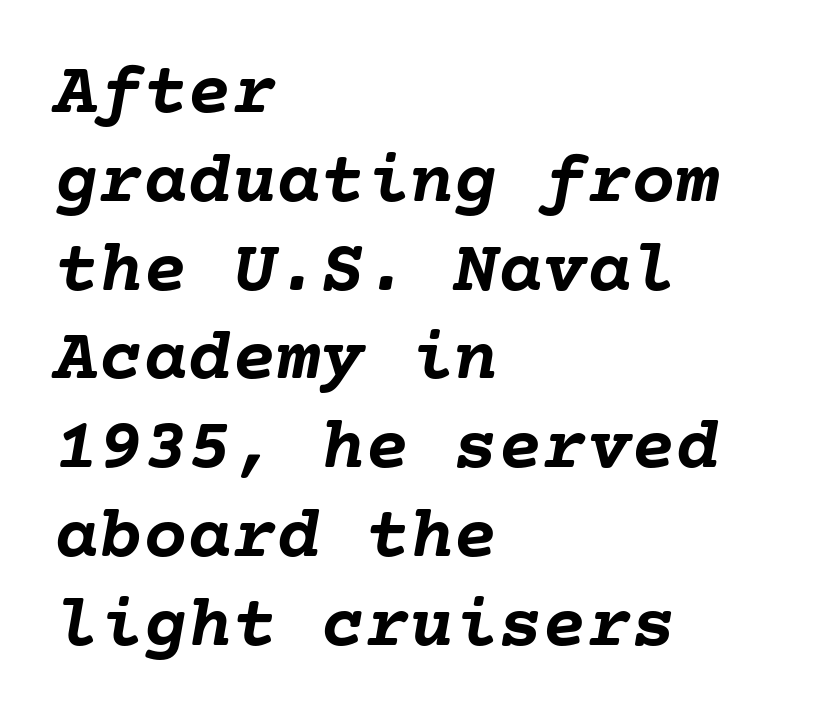
Q: Is the text bold? A: Yes.
Q: Is the text italic (slanted)? A: Yes, it leans right by about 10 degrees.
Q: Is the text underlined? A: No.
Q: How is the paragraph aligned? A: Left-aligned.
Q: Is the spacing between letters normal or unusually wide? A: Normal.
Q: Width (condensed, normal, or wide)? A: Normal.
Q: Stroke contrast? A: Low.
Q: x-height? A: Medium.
